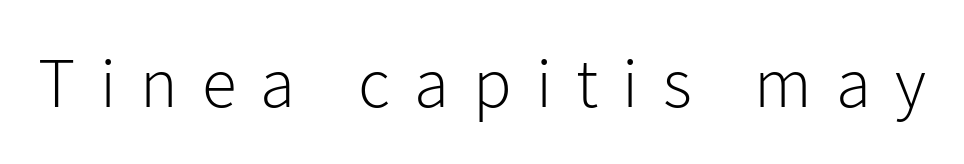
The image shows 71 px light sans-serif type, upright; set unusually wide letter spacing (+0.34 em), not underlined; low stroke contrast and a medium x-height.
